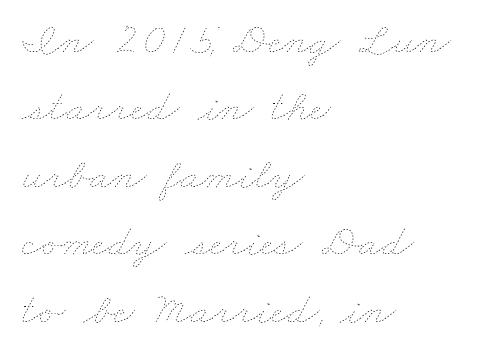
Looks like regular typesetting: each glyph gets only the width it needs. Is the letter spacing exaggerated? No — it looks like the ordinary default. Stroke thickness stays within the range of a standard reading face or lighter. The specimen omits any rule beneath the text block's lines. Alignment: flush left. Regarding leading, the lines here are spaced in the standard way.
